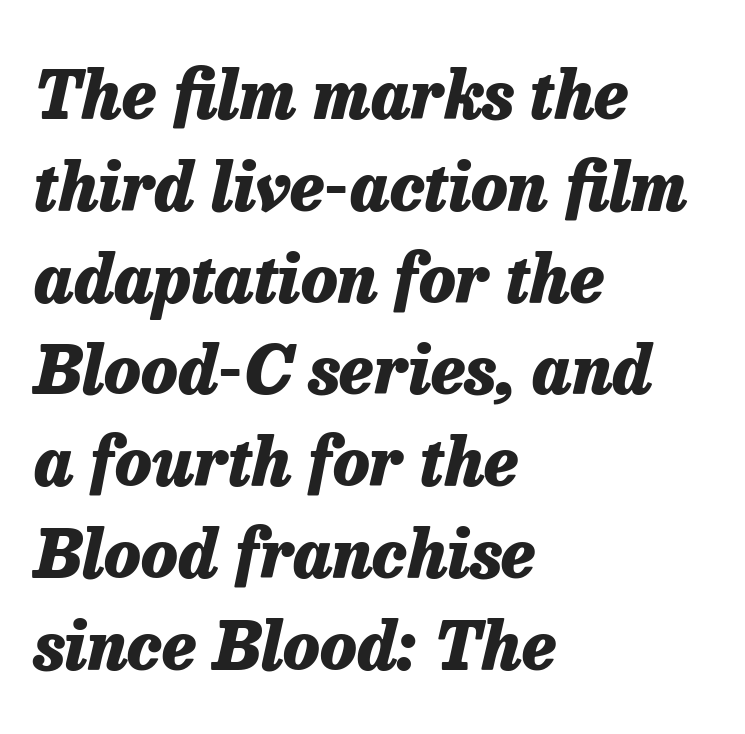
{"italic": "yes", "lean": "right", "slant_degrees": 13, "bold": "yes", "weight": "heavy", "width": "normal", "stroke_contrast": "low", "x_height": "medium", "monospaced": "no", "underline": "no", "align": "left", "line_spacing": "normal", "line_spacing_ratio": 1.37, "letter_spacing": "normal", "letter_spacing_em": 0.0, "glyph_px": 67}
